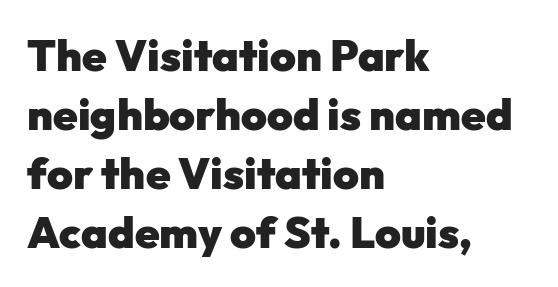
{"serif": "no", "italic": "no", "bold": "yes", "weight": "heavy", "width": "normal", "stroke_contrast": "low", "x_height": "medium", "monospaced": "no", "underline": "no", "align": "left", "line_spacing": "normal", "line_spacing_ratio": 1.34, "letter_spacing": "normal", "letter_spacing_em": 0.0, "glyph_px": 44}
